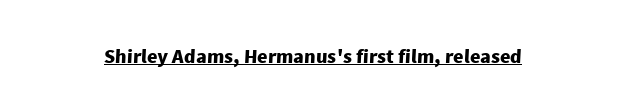
{"bold": "yes", "underline": "yes", "letter_spacing": "normal", "letter_spacing_em": 0.0, "glyph_px": 20}
